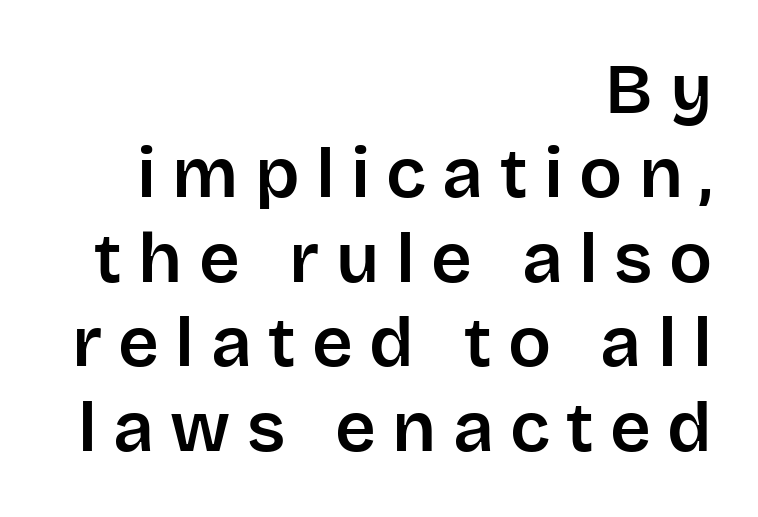
{"serif": "no", "italic": "no", "width": "normal", "stroke_contrast": "low", "x_height": "large", "monospaced": "no", "underline": "no", "align": "right", "line_spacing_ratio": 1.19, "letter_spacing": "wide", "letter_spacing_em": 0.23, "glyph_px": 71}
